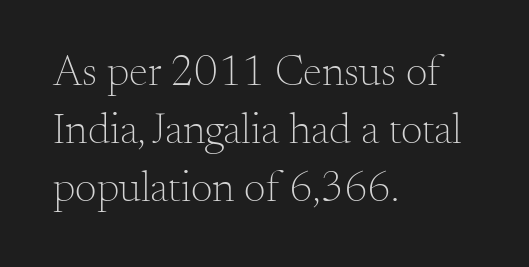
There is no visible air inserted between adjacent glyphs. Is this a fixed-width face? No — the glyphs have proportional, varying widths. Nobody drew a line under any word here. Serif or sans? Serif — the stroke terminals have little feet.
